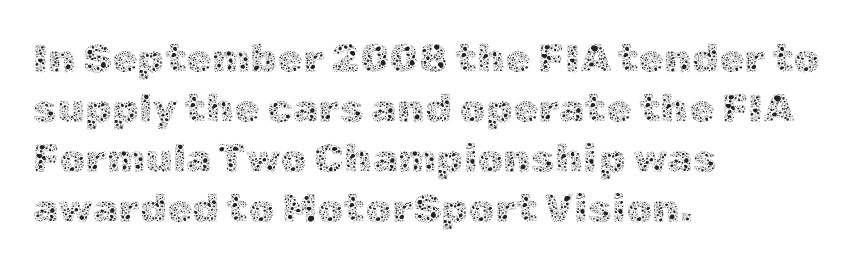
Q: Is the text bold? A: No.
Q: Is the text italic (slanted)? A: No, it is upright.
Q: Is the text underlined? A: No.
Q: How is the paragraph aligned? A: Left-aligned.
Q: Is the spacing between letters normal or unusually wide? A: Normal.
Q: Width (condensed, normal, or wide)? A: Normal.
Q: x-height? A: Medium.
Q: Monospaced? A: No.
